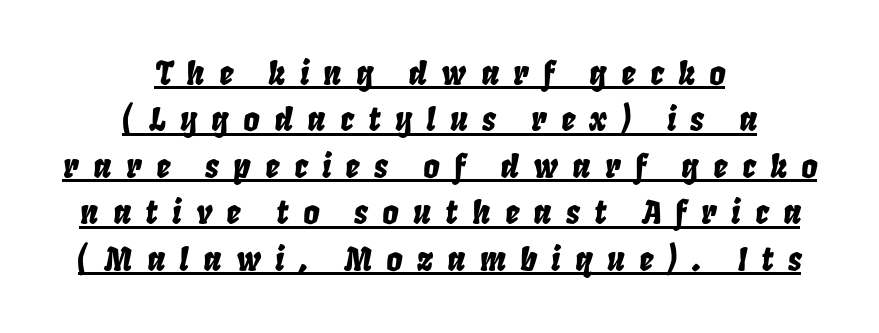
{"italic": "yes", "lean": "right", "slant_degrees": 8, "width": "condensed", "stroke_contrast": "low", "x_height": "large", "monospaced": "no", "underline": "yes", "align": "center", "line_spacing": "normal", "line_spacing_ratio": 1.45, "letter_spacing": "wide", "letter_spacing_em": 0.45, "glyph_px": 32}
